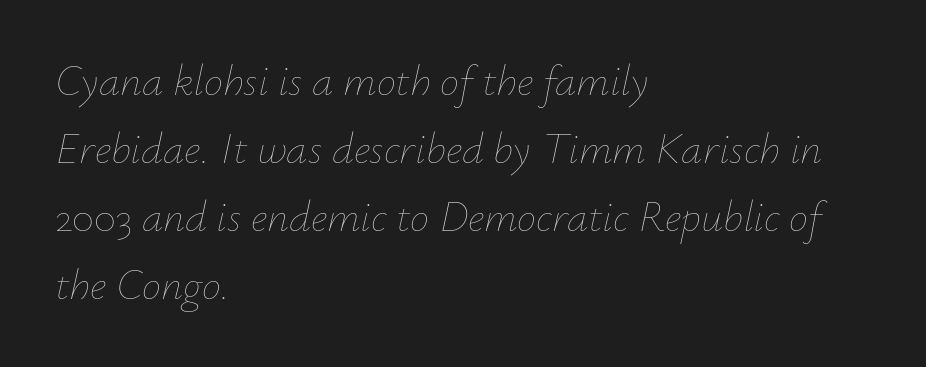
Q: Is the text bold? A: No.
Q: Is the text italic (slanted)? A: Yes, it leans right by about 12 degrees.
Q: Is the text underlined? A: No.
Q: How is the paragraph aligned? A: Left-aligned.
Q: Is the spacing between letters normal or unusually wide? A: Normal.
Q: Is the spacing between lines tight, normal or loose? A: Normal.
Q: Width (condensed, normal, or wide)? A: Normal.
Q: Stroke contrast? A: Low.
Q: x-height? A: Small.
Q: Monospaced? A: No.
